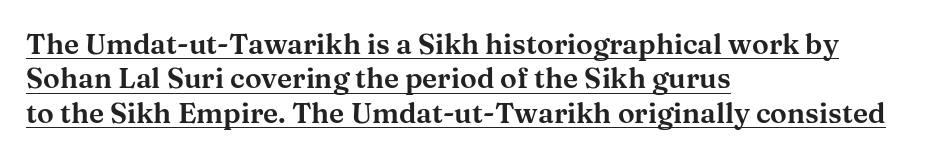
{"serif": "yes", "italic": "no", "width": "wide", "stroke_contrast": "medium", "x_height": "medium", "monospaced": "no", "underline": "yes", "align": "left", "line_spacing_ratio": 1.23, "letter_spacing": "normal", "letter_spacing_em": 0.0, "glyph_px": 28}
